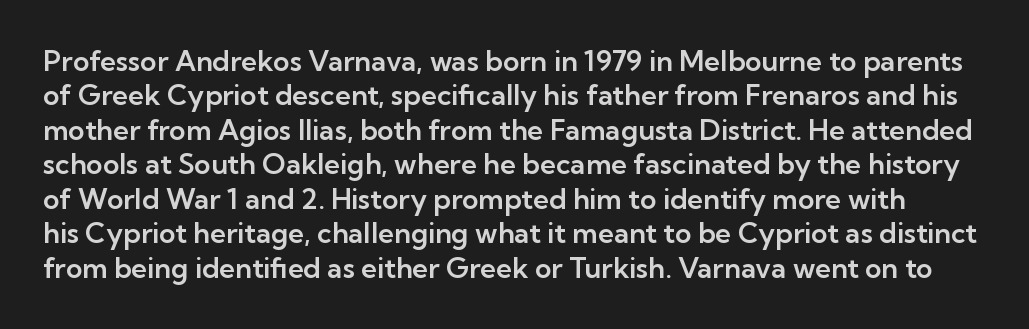
The image shows 28 px sans-serif type, upright; set line spacing 1.23x, normal letter spacing, not underlined; low stroke contrast and a medium x-height.
